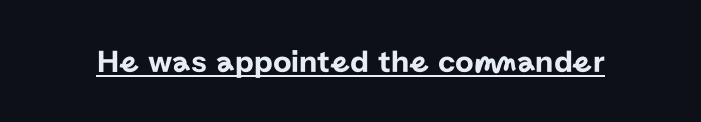
Q: Is the text italic (slanted)? A: No, it is upright.
Q: Is the typeface a serif or a sans-serif typeface? A: Sans-serif.
Q: Is the text underlined? A: Yes.
Q: Is the spacing between letters normal or unusually wide? A: Normal.
Q: Width (condensed, normal, or wide)? A: Normal.
Q: Stroke contrast? A: Low.
Q: x-height? A: Medium.
Q: Monospaced? A: No.
